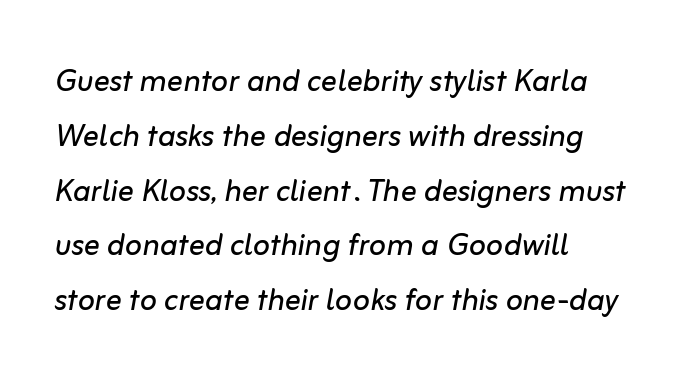
The image shows 40 px regular-weight type, italic (leaning right); set left-aligned, normal line spacing (1.37x), normal letter spacing, not underlined; low stroke contrast and a medium x-height.
